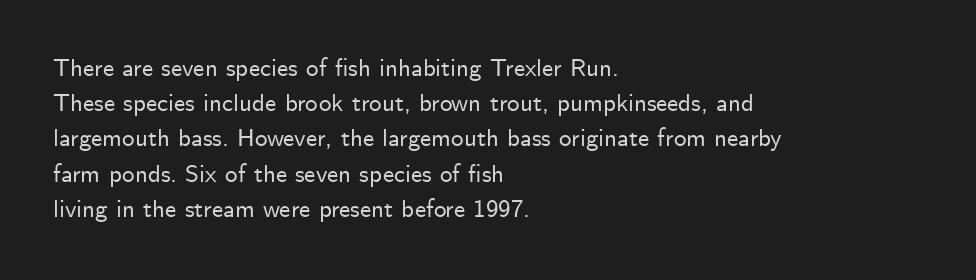
Posture: straight, roman, zero tilt. This rendering uses left alignment, leaving the right contour irregular. This sample keeps an unexceptional amount of space between lines. Bare-footed words on every line.
